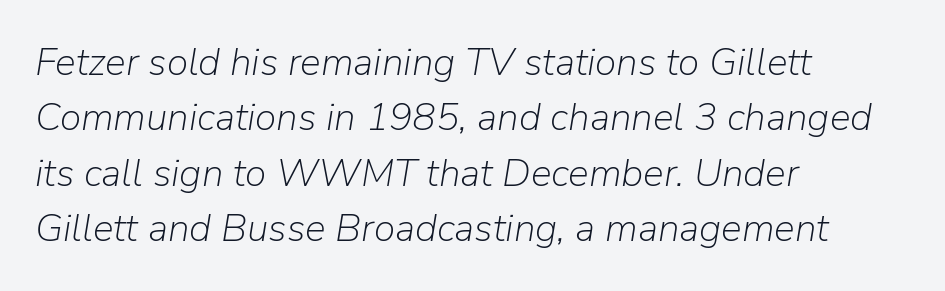
{"italic": "yes", "lean": "right", "slant_degrees": 9, "bold": "no", "weight": "light", "width": "normal", "stroke_contrast": "low", "x_height": "medium", "monospaced": "no", "underline": "no", "align": "left", "line_spacing": "normal", "line_spacing_ratio": 1.42, "letter_spacing": "normal", "letter_spacing_em": 0.0, "glyph_px": 39}
